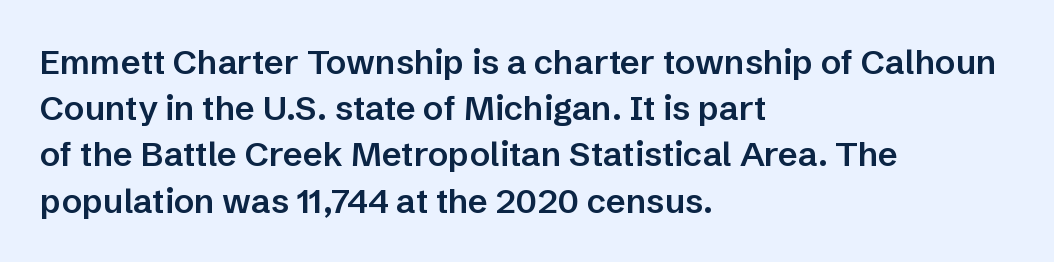
Q: Is the text bold? A: Semi-bold.
Q: Is the text italic (slanted)? A: No, it is upright.
Q: Is the typeface a serif or a sans-serif typeface? A: Sans-serif.
Q: Is the text underlined? A: No.
Q: How is the paragraph aligned? A: Left-aligned.
Q: Is the spacing between letters normal or unusually wide? A: Normal.
Q: Is the spacing between lines tight, normal or loose? A: Normal.
Q: Width (condensed, normal, or wide)? A: Normal.
Q: Stroke contrast? A: Low.
Q: x-height? A: Medium.
Q: Monospaced? A: No.
